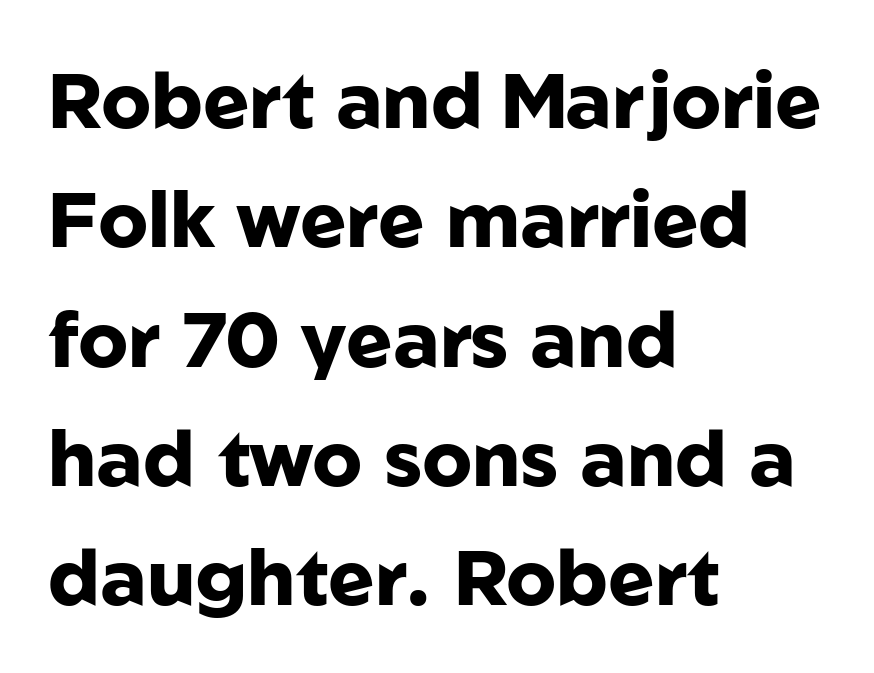
Q: Is the text bold? A: Yes.
Q: Is the text italic (slanted)? A: No, it is upright.
Q: Is the typeface a serif or a sans-serif typeface? A: Sans-serif.
Q: Is the text underlined? A: No.
Q: How is the paragraph aligned? A: Left-aligned.
Q: Is the spacing between letters normal or unusually wide? A: Normal.
Q: Is the spacing between lines tight, normal or loose? A: Normal.
Q: Width (condensed, normal, or wide)? A: Normal.
Q: Stroke contrast? A: Low.
Q: x-height? A: Medium.
Q: Monospaced? A: No.
